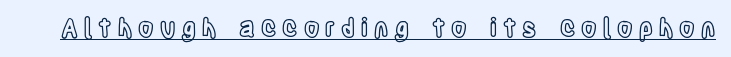
{"italic": "no", "underline": "yes", "letter_spacing": "wide", "letter_spacing_em": 0.24, "glyph_px": 25}
